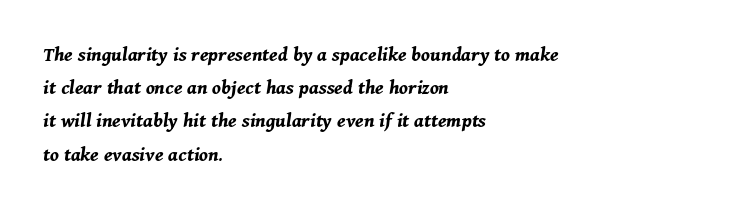
The image shows 21 px bold type, italic (leaning right); set left-aligned, normal line spacing (1.58x), normal letter spacing, not underlined.
